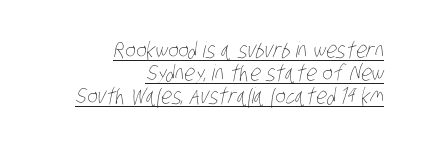
The lettering is marked with a stroke running underneath it. Between one letter and the next there's only the usual sliver of space. Line endings align vertically; line beginnings do not. Rows of type sit shoulder to shoulder in the vertical direction.
